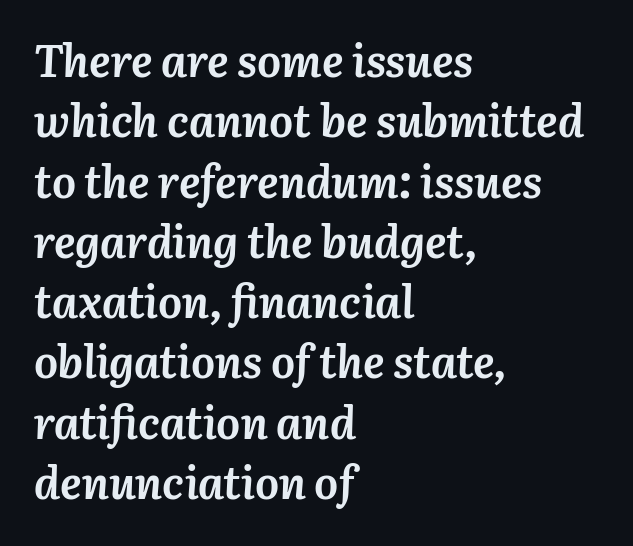
Glyph-to-glyph distance matches everyday printed text. The face used here has a pronounced slope to its letters. A classic flush-left, rag-right setting is used for this passage. Note the varied advance widths — an 'i' is clearly narrower than an 'm'. In terms of weight, the rendering is a true, heavy bold. Vertical spacing — default.
